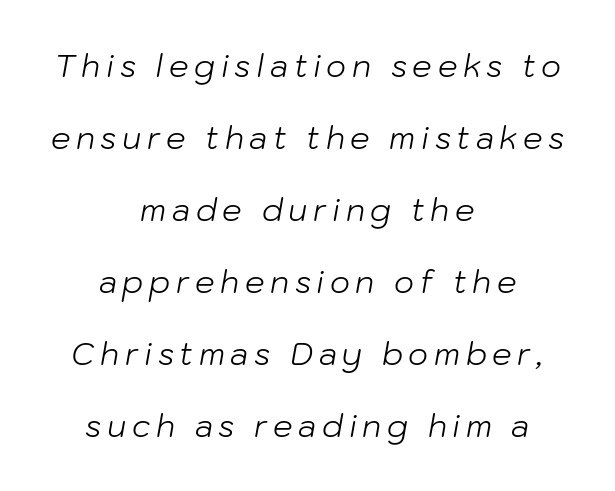
{"italic": "yes", "lean": "right", "slant_degrees": 10, "bold": "no", "weight": "light", "width": "normal", "stroke_contrast": "low", "x_height": "medium", "monospaced": "no", "underline": "no", "align": "center", "line_spacing": "loose", "line_spacing_ratio": 2.32, "glyph_px": 31}
